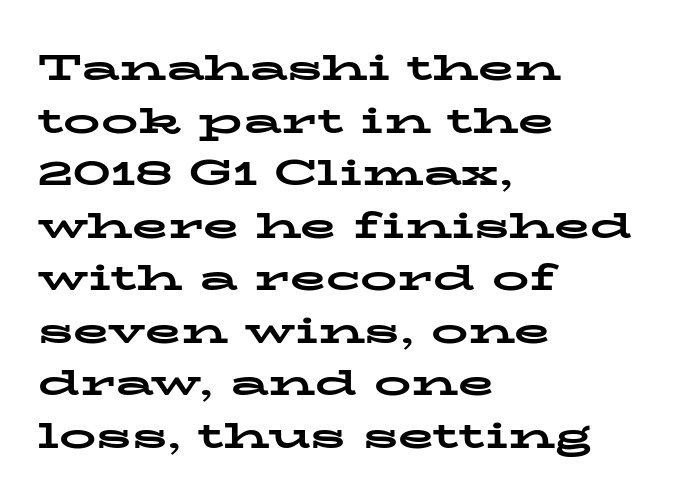
The face used here is proportionally spaced, like ordinary book or web type. This sample keeps an unexceptional amount of space between lines. Just letters on the line, the space beneath them empty. The type is set solid horizontally, with unmodified tracking. Nope, not italic — everything's standing straight. What weight is shown? A full bold with thick strokes.
